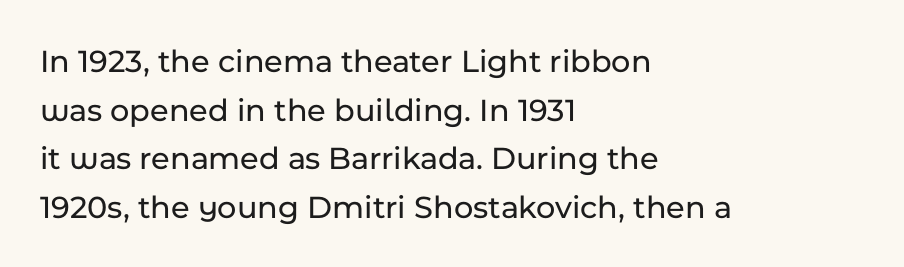
The image shows 33 px sans-serif type, upright; set left-aligned, normal line spacing (1.47x), normal letter spacing, not underlined; low stroke contrast and a medium x-height.
